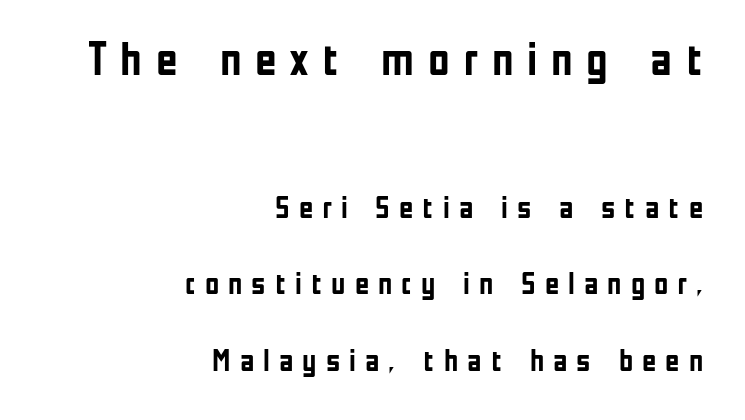
Q: Is the text bold? A: Yes.
Q: Is the text italic (slanted)? A: No, it is upright.
Q: Is the typeface a serif or a sans-serif typeface? A: Sans-serif.
Q: Is the text underlined? A: No.
Q: How is the paragraph aligned? A: Right-aligned.
Q: Is the spacing between letters normal or unusually wide? A: Unusually wide.
Q: Is the spacing between lines tight, normal or loose? A: Loose.
Q: Which block of text is set in a larger size, the first (top) or the second (bottom)? A: The first (top) one.
Q: Width (condensed, normal, or wide)? A: Condensed.
Q: Stroke contrast? A: Low.
Q: x-height? A: Medium.
Q: Monospaced? A: No.
